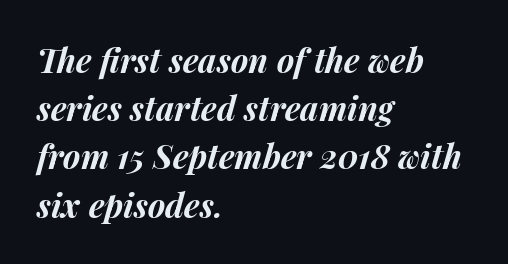
The image shows 33 px bold type, italic (leaning right); set left-aligned, normal line spacing (1.46x), normal letter spacing, not underlined; medium stroke contrast and a medium x-height.
